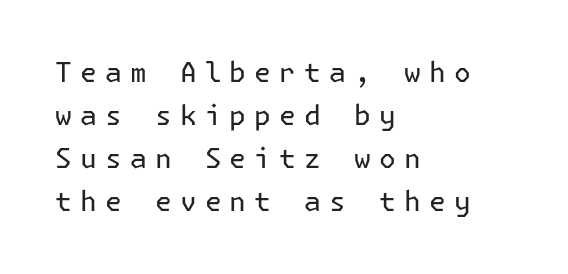
You can tell from the bare stems that sans-serif type was used. The gap between lines stays unmarked. The block of text has a typical density, with ordinary space between rows. Caption: multi-line text, flush left, ragged right.
